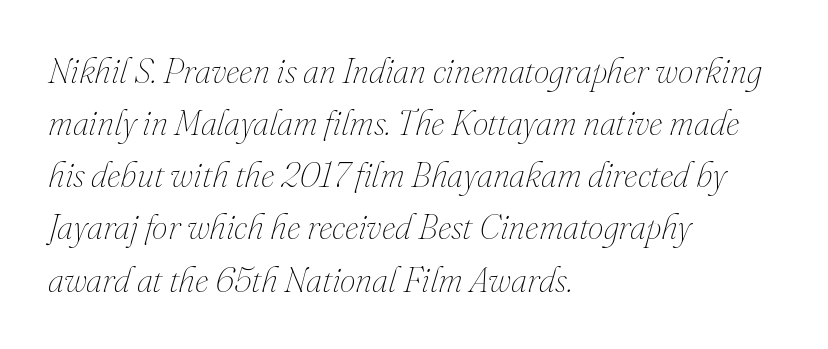
Caption: multi-line text, flush left, ragged right. Tall strokes in this sample are angled rather than plumb. This rendering features lettering with no underline. Varying glyph widths throughout — classic text-font behaviour. These lines sit exactly where default settings would place them.
